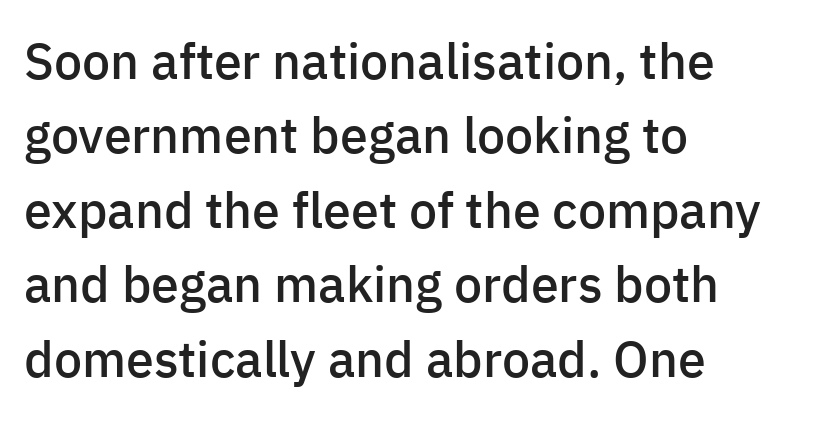
{"serif": "no", "italic": "no", "bold": "semi", "weight": "semibold", "width": "normal", "stroke_contrast": "low", "x_height": "medium", "monospaced": "no", "underline": "no", "align": "left", "line_spacing": "normal", "line_spacing_ratio": 1.49, "letter_spacing": "normal", "letter_spacing_em": 0.0, "glyph_px": 50}
